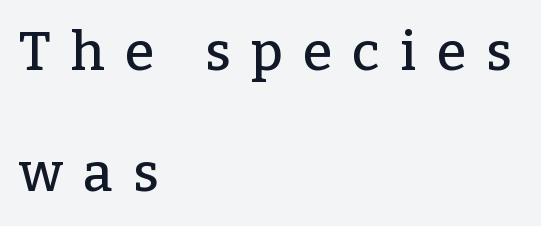
{"serif": "yes", "italic": "no", "width": "normal", "stroke_contrast": "low", "x_height": "medium", "monospaced": "no", "underline": "no", "align": "left", "line_spacing": "loose", "line_spacing_ratio": 2.25, "letter_spacing": "wide", "letter_spacing_em": 0.37, "glyph_px": 54}
